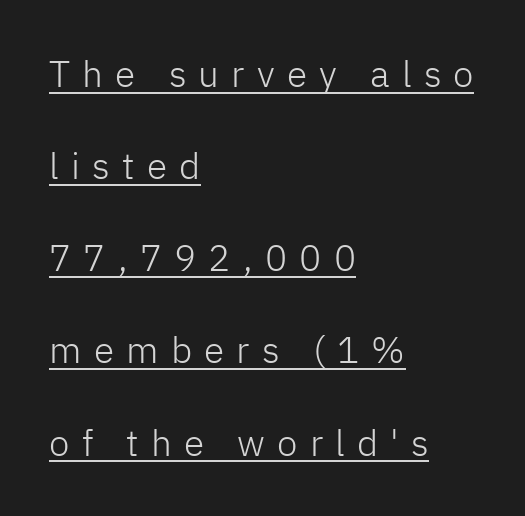
The image shows 37 px light sans-serif type, upright; set left-aligned, loose line spacing (2.49x), unusually wide letter spacing (+0.33 em), underlined; low stroke contrast and a medium x-height.
